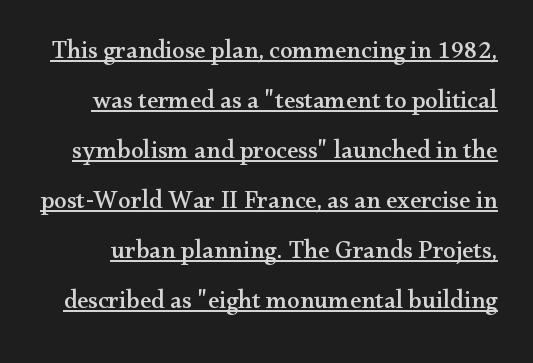
Q: Is the text italic (slanted)? A: No, it is upright.
Q: Is the text underlined? A: Yes.
Q: Is the spacing between letters normal or unusually wide? A: Normal.
Q: Is the spacing between lines tight, normal or loose? A: Loose.
